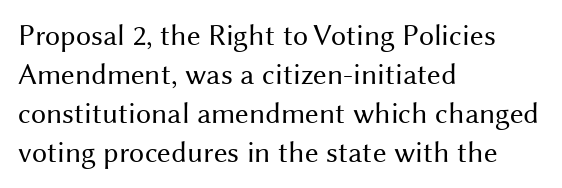
The image shows 30 px regular-weight sans-serif type, upright; set left-aligned, normal line spacing (1.3x), normal letter spacing, not underlined; medium stroke contrast and a medium x-height.
